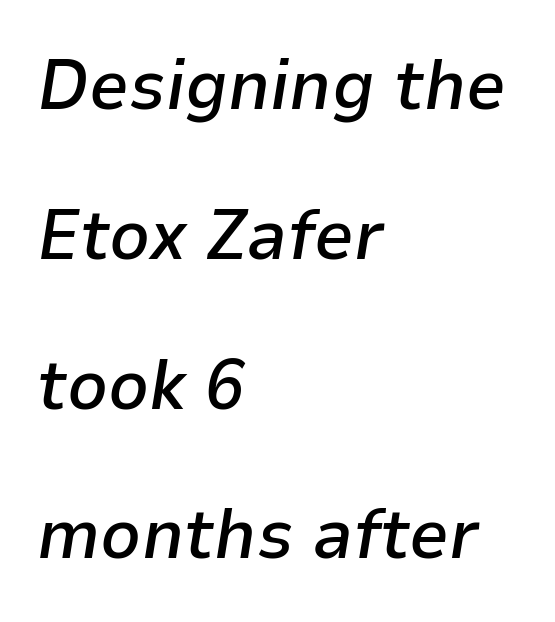
The image shows 71 px semibold type, italic (leaning right); set left-aligned, loose line spacing (2.11x), normal letter spacing, not underlined; low stroke contrast and a medium x-height.
